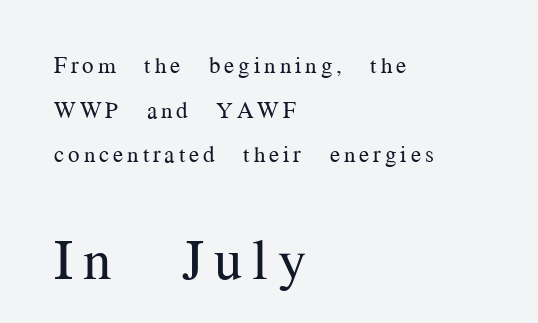
{"serif": "yes", "italic": "no", "bold": "no", "weight": "regular", "width": "normal", "stroke_contrast": "medium", "x_height": "medium", "monospaced": "no", "underline": "no", "align": "left", "line_spacing": "loose", "line_spacing_ratio": 1.94, "larger_block": "second", "size_ratio": 2.48, "glyph_px": 57}
